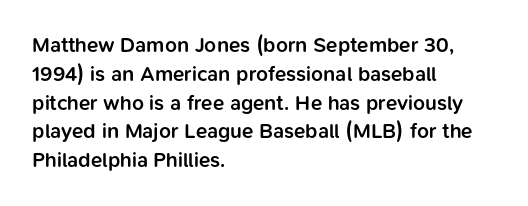
{"italic": "no", "bold": "semi", "underline": "no", "align": "left", "line_spacing": "normal", "line_spacing_ratio": 1.37, "letter_spacing": "normal", "letter_spacing_em": 0.0, "glyph_px": 21}
